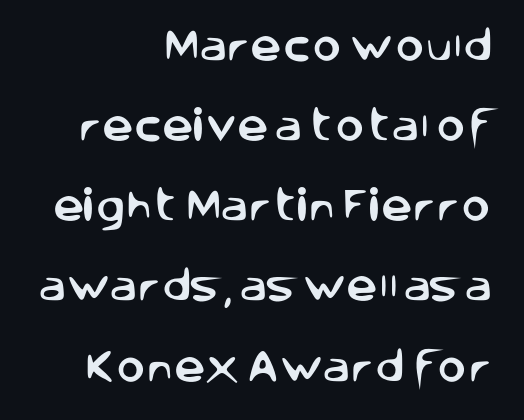
{"serif": "no", "italic": "no", "width": "normal", "stroke_contrast": "low", "x_height": "large", "monospaced": "no", "underline": "no", "align": "right", "line_spacing": "loose", "line_spacing_ratio": 2.29, "letter_spacing": "normal", "letter_spacing_em": 0.0, "glyph_px": 35}
